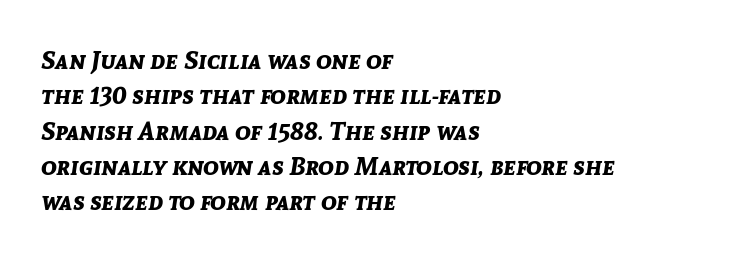
Q: Is the text bold? A: Yes.
Q: Is the text italic (slanted)? A: Yes, it leans right by about 8 degrees.
Q: Is the text underlined? A: No.
Q: How is the paragraph aligned? A: Left-aligned.
Q: Is the spacing between letters normal or unusually wide? A: Normal.
Q: Is the spacing between lines tight, normal or loose? A: Normal.
